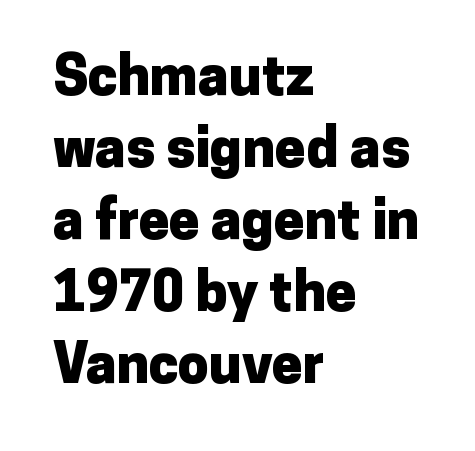
The setting favours the left margin, as ordinary paragraphs usually do. Proportional: the letters do not fall into vertical columns. Plenty of ink on the page — the face is bold. Check where the strokes stop: nothing finishes them off — pure sans.
